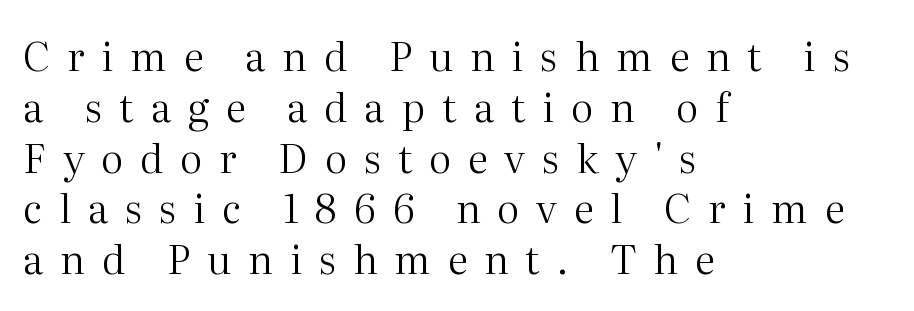
Q: Is the text bold? A: No.
Q: Is the text italic (slanted)? A: No, it is upright.
Q: Is the typeface a serif or a sans-serif typeface? A: Serif.
Q: Is the text underlined? A: No.
Q: How is the paragraph aligned? A: Left-aligned.
Q: Is the spacing between letters normal or unusually wide? A: Unusually wide.
Q: Is the spacing between lines tight, normal or loose? A: Normal.
Q: Width (condensed, normal, or wide)? A: Normal.
Q: Stroke contrast? A: Medium.
Q: x-height? A: Medium.
Q: Monospaced? A: No.
